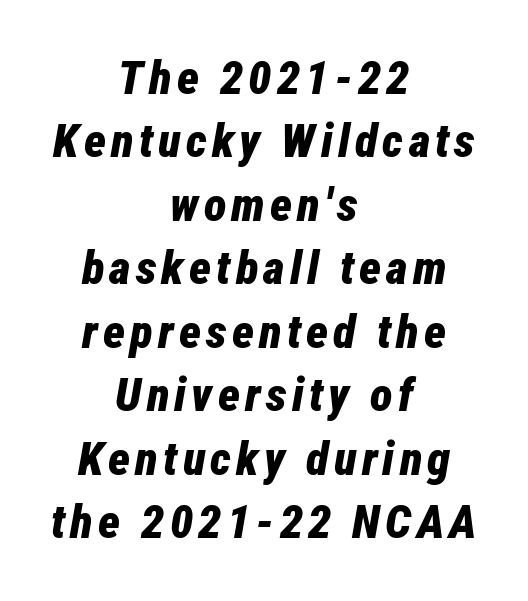
Q: Is the text bold? A: Yes.
Q: Is the text italic (slanted)? A: Yes, it leans right by about 12 degrees.
Q: Is the text underlined? A: No.
Q: How is the paragraph aligned? A: Centered.
Q: Is the spacing between lines tight, normal or loose? A: Normal.
Q: Width (condensed, normal, or wide)? A: Condensed.
Q: Stroke contrast? A: Low.
Q: x-height? A: Medium.
Q: Monospaced? A: No.
